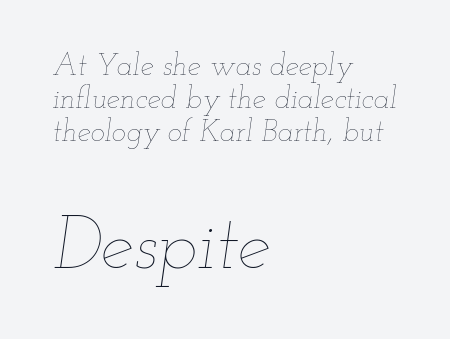
{"italic": "yes", "lean": "right", "slant_degrees": 12, "bold": "no", "weight": "thin", "width": "wide", "stroke_contrast": "low", "x_height": "small", "monospaced": "no", "underline": "no", "align": "left", "line_spacing": "tight", "line_spacing_ratio": 1.1, "letter_spacing": "normal", "letter_spacing_em": 0.0, "larger_block": "second", "size_ratio": 2.5, "glyph_px": 75}
